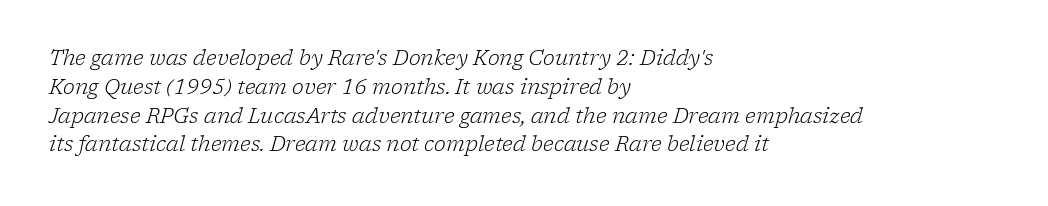
The image shows 20 px text type, italic (leaning right); set left-aligned, normal line spacing (1.44x), normal letter spacing, not underlined.
